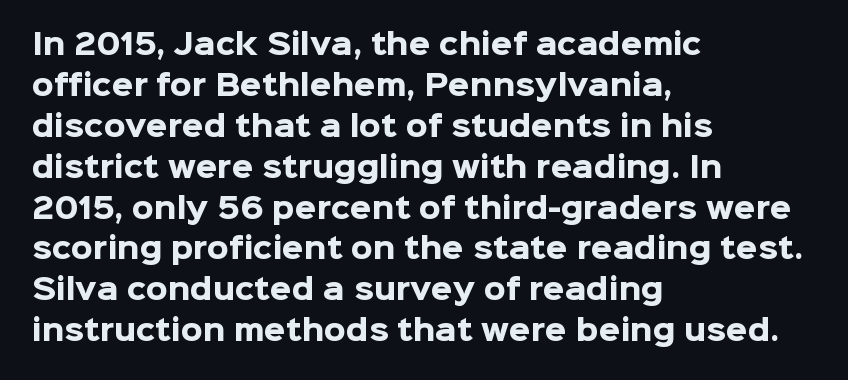
Italic: no, the glyphs are upright roman. In CSS terms this would be text-align: left. Heavy-handed strokes throughout: this text is bold. Nothing sits at the stroke ends, so this counts as sans-serif.
